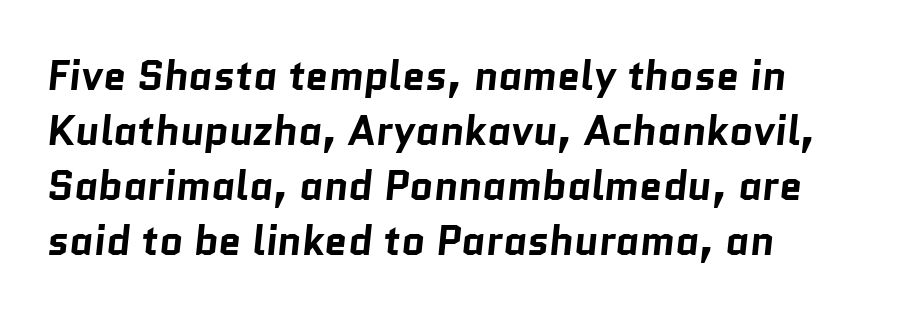
{"serif": "no", "bold": "yes", "weight": "bold", "width": "normal", "stroke_contrast": "low", "x_height": "medium", "monospaced": "no", "underline": "no", "align": "left", "line_spacing": "normal", "line_spacing_ratio": 1.34, "letter_spacing": "normal", "letter_spacing_em": 0.0, "glyph_px": 41}
